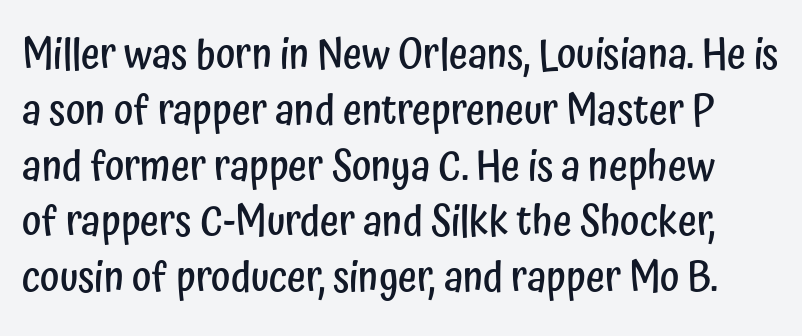
{"serif": "no", "italic": "no", "bold": "semi", "weight": "semibold", "width": "condensed", "stroke_contrast": "low", "x_height": "medium", "monospaced": "no", "underline": "no", "line_spacing": "normal", "line_spacing_ratio": 1.36, "letter_spacing": "normal", "letter_spacing_em": 0.0, "glyph_px": 41}
